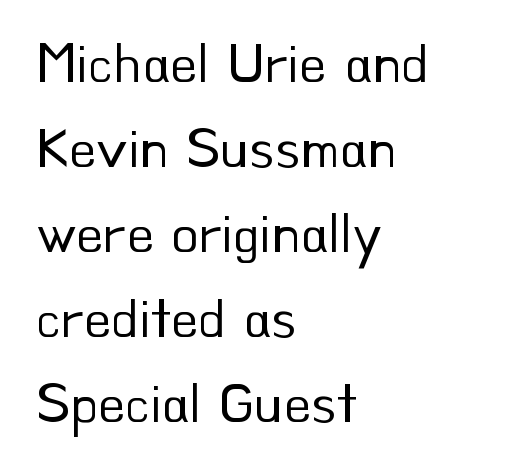
The image shows 56 px regular-weight sans-serif type, upright; set left-aligned, normal line spacing (1.52x), normal letter spacing, not underlined; low stroke contrast and a small x-height.
